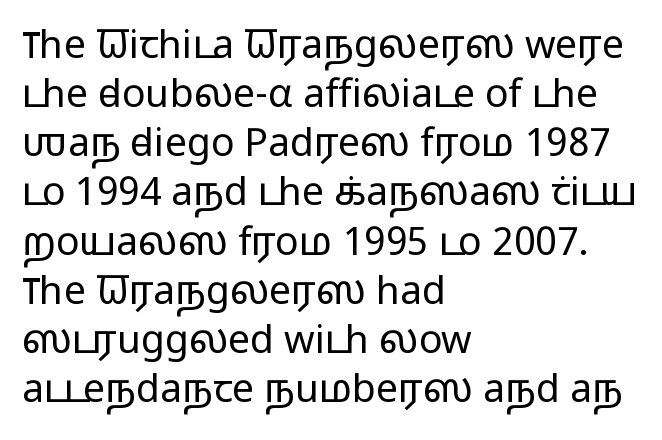
Q: Is the text bold? A: No.
Q: Is the text italic (slanted)? A: No, it is upright.
Q: Is the typeface a serif or a sans-serif typeface? A: Sans-serif.
Q: Is the text underlined? A: No.
Q: How is the paragraph aligned? A: Left-aligned.
Q: Is the spacing between letters normal or unusually wide? A: Normal.
Q: Is the spacing between lines tight, normal or loose? A: Normal.
Q: Width (condensed, normal, or wide)? A: Wide.
Q: Stroke contrast? A: Low.
Q: x-height? A: Medium.
Q: Monospaced? A: No.
